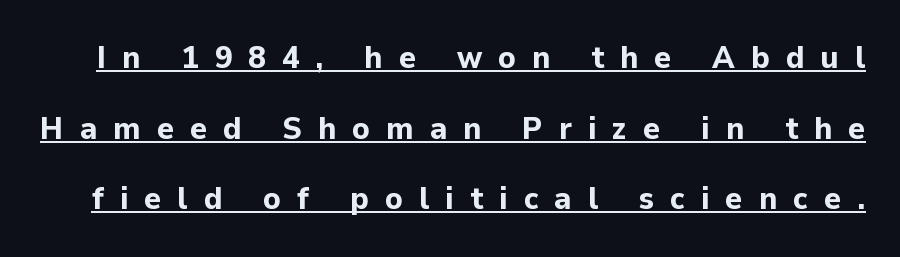
Loose tracking; the words dissolve into strings of separated letters. These lines are rendered in a variable-pitch font. Underlined type. You can tell it's not italic because the verticals are truly vertical. Does the type have serifs? No, each stem ends abruptly.
